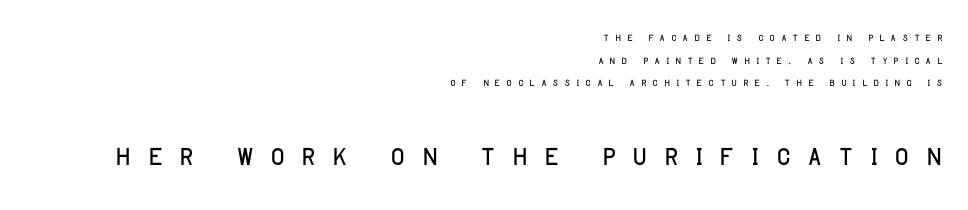
Q: Is the text italic (slanted)? A: No, it is upright.
Q: Is the typeface a serif or a sans-serif typeface? A: Sans-serif.
Q: Is the text underlined? A: No.
Q: How is the paragraph aligned? A: Right-aligned.
Q: Is the spacing between letters normal or unusually wide? A: Unusually wide.
Q: Is the spacing between lines tight, normal or loose? A: Normal.
Q: Which block of text is set in a larger size, the first (top) or the second (bottom)? A: The second (bottom) one.
Q: Width (condensed, normal, or wide)? A: Condensed.
Q: Stroke contrast? A: Low.
Q: x-height? A: Large.
Q: Monospaced? A: No.
